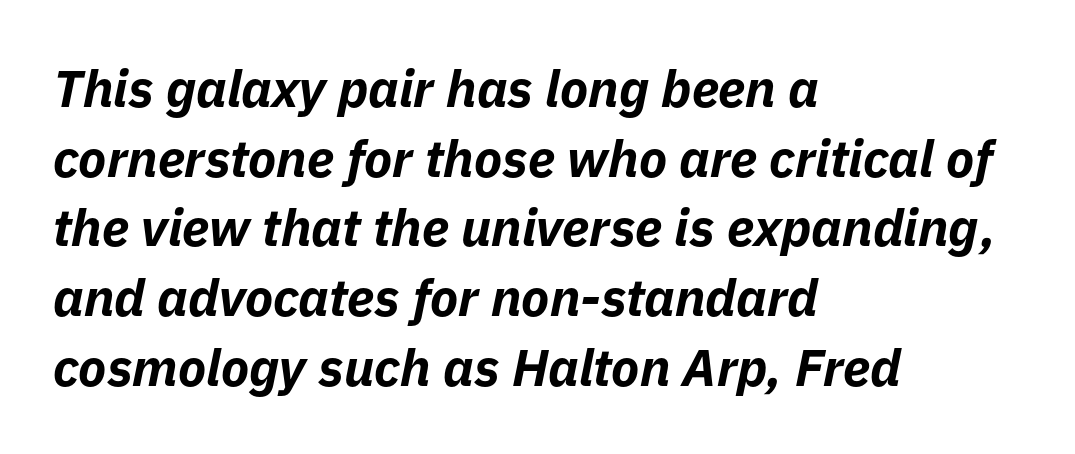
Q: Is the text bold? A: Yes.
Q: Is the text italic (slanted)? A: Yes, it leans right by about 11 degrees.
Q: Is the text underlined? A: No.
Q: How is the paragraph aligned? A: Left-aligned.
Q: Is the spacing between letters normal or unusually wide? A: Normal.
Q: Is the spacing between lines tight, normal or loose? A: Normal.
Q: Width (condensed, normal, or wide)? A: Normal.
Q: Stroke contrast? A: Low.
Q: x-height? A: Medium.
Q: Monospaced? A: No.
